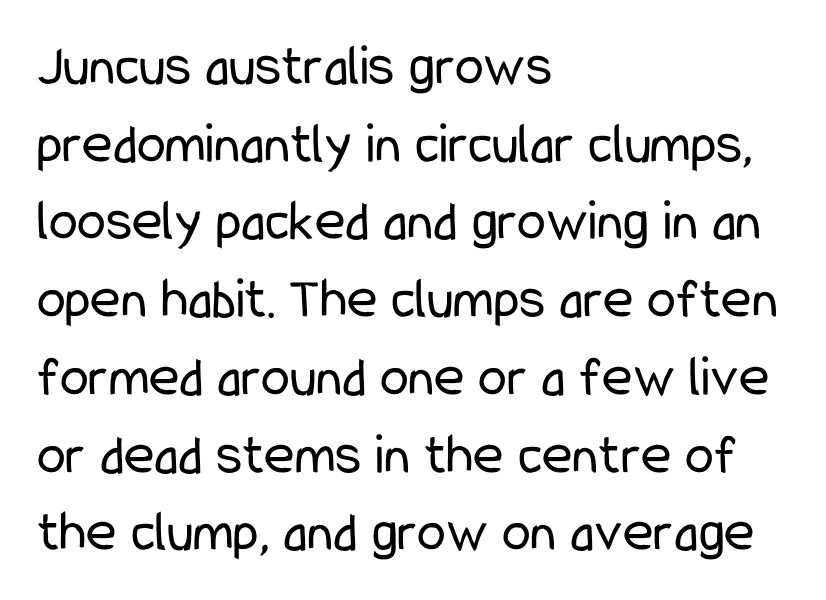
Does the type have serifs? No, each stem ends abruptly. Looks like regular typesetting: each glyph gets only the width it needs. The rendering keeps characters at their native spacing. This rendering uses left alignment, leaving the right contour irregular. This sample keeps an unexceptional amount of space between lines. No heavy texture on the line: the type isn't bold.
